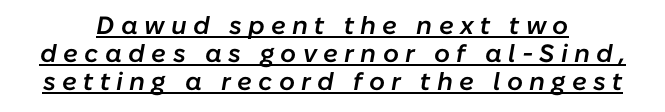
Q: Is the text bold? A: Semi-bold.
Q: Is the text italic (slanted)? A: Yes, it leans right by about 10 degrees.
Q: Is the text underlined? A: Yes.
Q: How is the paragraph aligned? A: Centered.
Q: Is the spacing between letters normal or unusually wide? A: Unusually wide.
Q: Is the spacing between lines tight, normal or loose? A: Tight.
